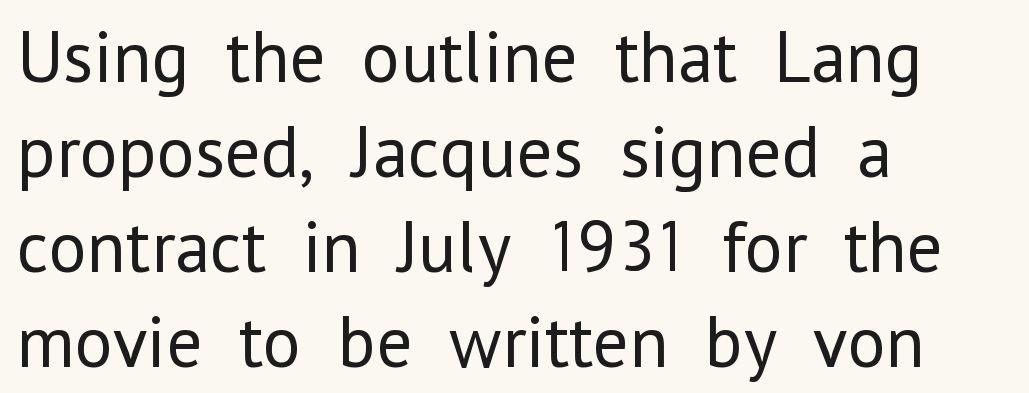
The image shows 73 px regular-weight sans-serif type, upright; set left-aligned, normal line spacing (1.3x), normal letter spacing, not underlined; low stroke contrast and a medium x-height.
